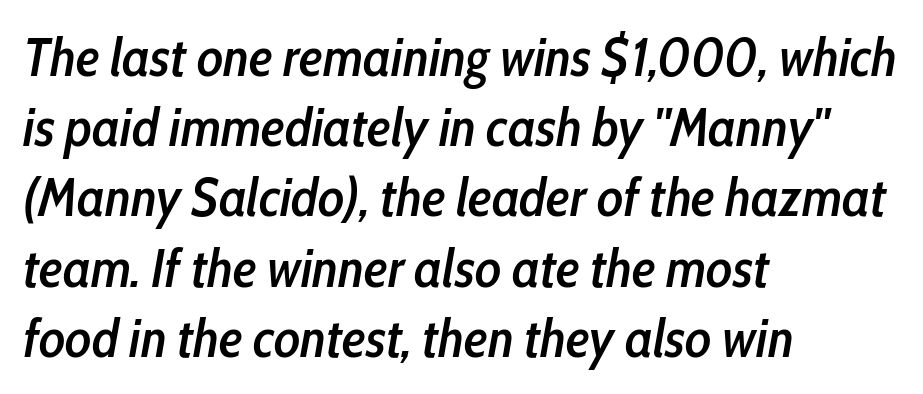
In terms of leading, this rendering sits right in the middle. Honestly, the letter spacing is just normal — you wouldn't notice it. The specimen reads as italic at a glance. Notice the strokes are somewhat thickened but not fully heavy: this is a semibold.
